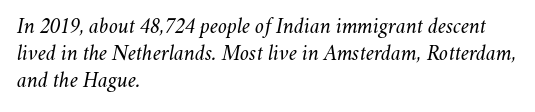
Q: Is the text bold? A: No.
Q: Is the text italic (slanted)? A: Yes, it leans right by about 11 degrees.
Q: Is the text underlined? A: No.
Q: How is the paragraph aligned? A: Left-aligned.
Q: Is the spacing between letters normal or unusually wide? A: Normal.
